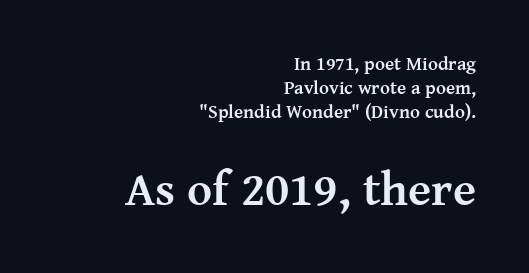
{"serif": "yes", "italic": "no", "bold": "yes", "weight": "semibold", "width": "normal", "stroke_contrast": "medium", "x_height": "medium", "monospaced": "no", "underline": "no", "align": "right", "line_spacing": "normal", "line_spacing_ratio": 1.26, "letter_spacing": "normal", "letter_spacing_em": 0.0, "larger_block": "second", "size_ratio": 2.53, "glyph_px": 48}
